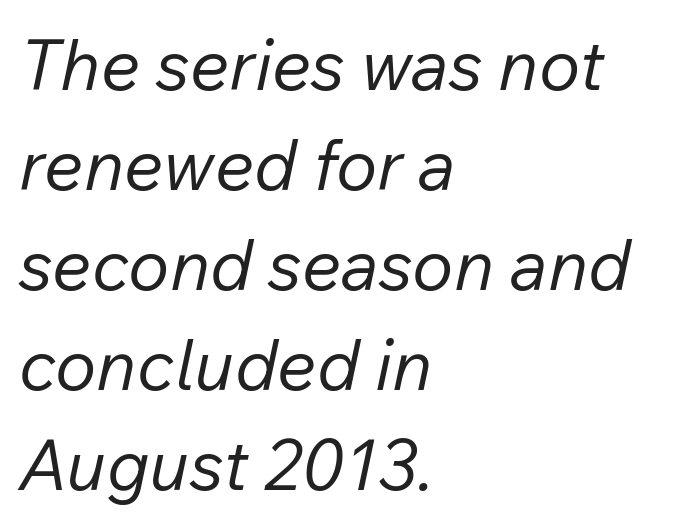
The image shows 70 px regular-weight type, italic (leaning right); set left-aligned, normal line spacing (1.43x), normal letter spacing, not underlined; low stroke contrast and a medium x-height.
